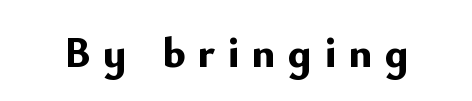
Think of a printed novel: that variable character pitch is what you see here. The gap between lines stays unmarked. Observe the absence of serifs on each vertical stroke in this sample. The letters stand straight up with perfectly vertical stems. Bold? Absolutely — the strokes are thick and heavy. Someone cranked the tracking dial way up on this one.
